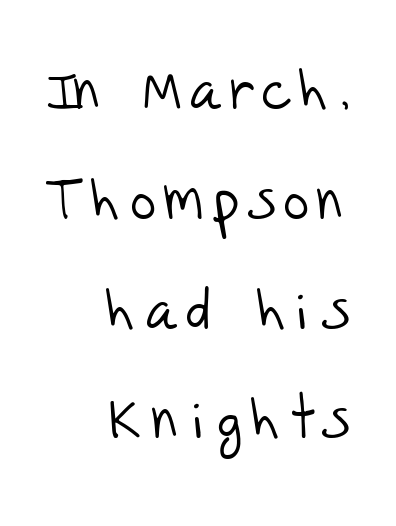
{"serif": "no", "bold": "no", "weight": "light", "width": "normal", "stroke_contrast": "low", "x_height": "large", "monospaced": "no", "underline": "no", "align": "right", "line_spacing": "loose", "line_spacing_ratio": 1.96, "glyph_px": 56}
